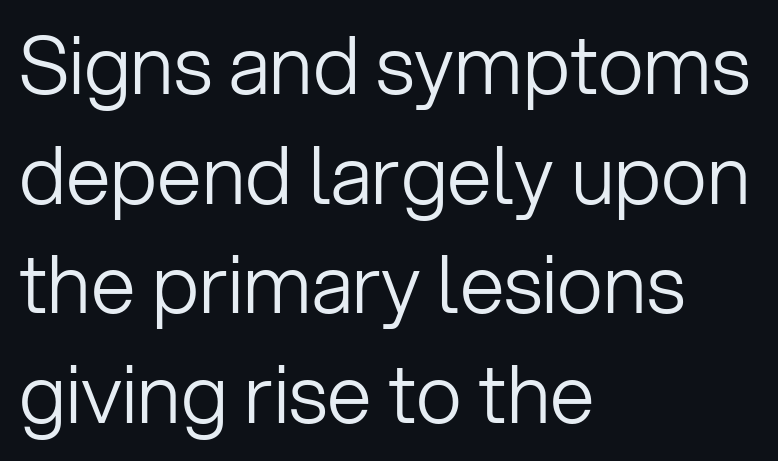
{"serif": "no", "italic": "no", "bold": "no", "weight": "light", "width": "normal", "stroke_contrast": "low", "x_height": "medium", "monospaced": "no", "underline": "no", "align": "left", "line_spacing": "normal", "line_spacing_ratio": 1.37, "letter_spacing": "normal", "letter_spacing_em": 0.0, "glyph_px": 80}
